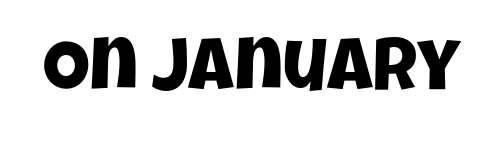
Q: Is the typeface a serif or a sans-serif typeface? A: Sans-serif.
Q: Is the text underlined? A: No.
Q: Is the spacing between letters normal or unusually wide? A: Normal.
Q: Width (condensed, normal, or wide)? A: Condensed.
Q: Stroke contrast? A: Low.
Q: x-height? A: Large.
Q: Monospaced? A: No.
